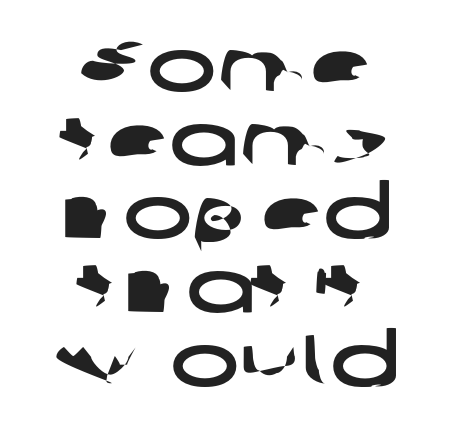
Q: Is the typeface a serif or a sans-serif typeface? A: Sans-serif.
Q: Is the text underlined? A: No.
Q: How is the paragraph aligned? A: Centered.
Q: Is the spacing between letters normal or unusually wide? A: Normal.
Q: Is the spacing between lines tight, normal or loose? A: Tight.
Q: Width (condensed, normal, or wide)? A: Wide.
Q: Stroke contrast? A: Low.
Q: x-height? A: Medium.
Q: Monospaced? A: No.
